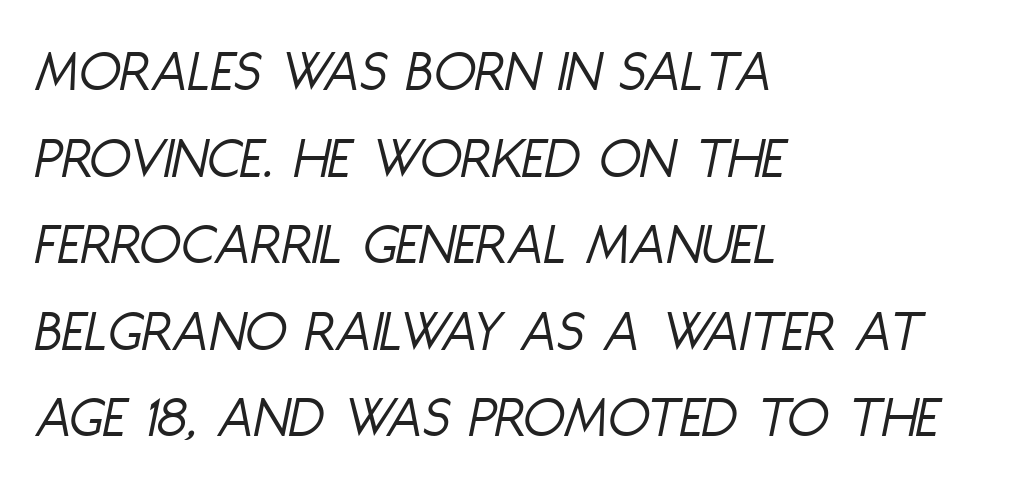
Notice how descenders clear the ascenders below comfortably — that's standard leading. The font is comparable to plain body text, perhaps lighter. The passage shown has conventional tracking throughout. No word sits above an underline.
